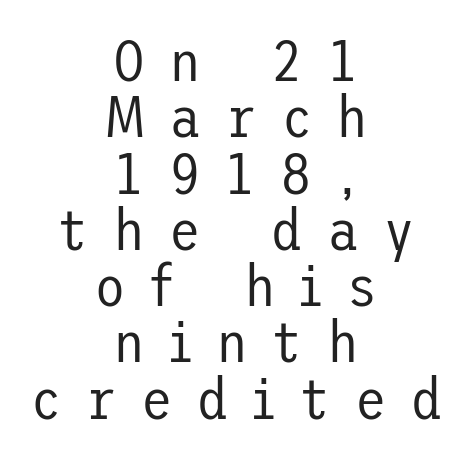
Each word looks stretched out because of the extra space between its letters. If you drew a line through each stem, it would be perfectly vertical. Typeset on center — no edge is straight. No heavy texture on the line: the type isn't bold.
